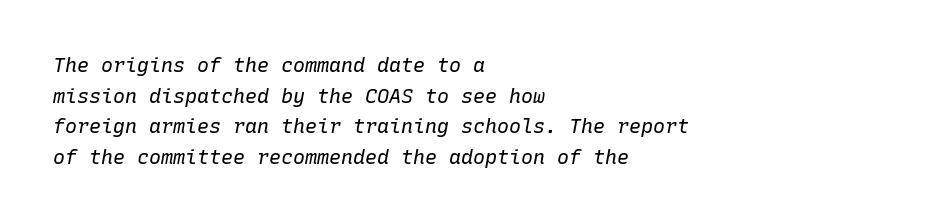
Q: Is the text bold? A: No.
Q: Is the text italic (slanted)? A: Yes, it leans right by about 10 degrees.
Q: Is the text underlined? A: No.
Q: How is the paragraph aligned? A: Left-aligned.
Q: Is the spacing between letters normal or unusually wide? A: Normal.
Q: Is the spacing between lines tight, normal or loose? A: Normal.
